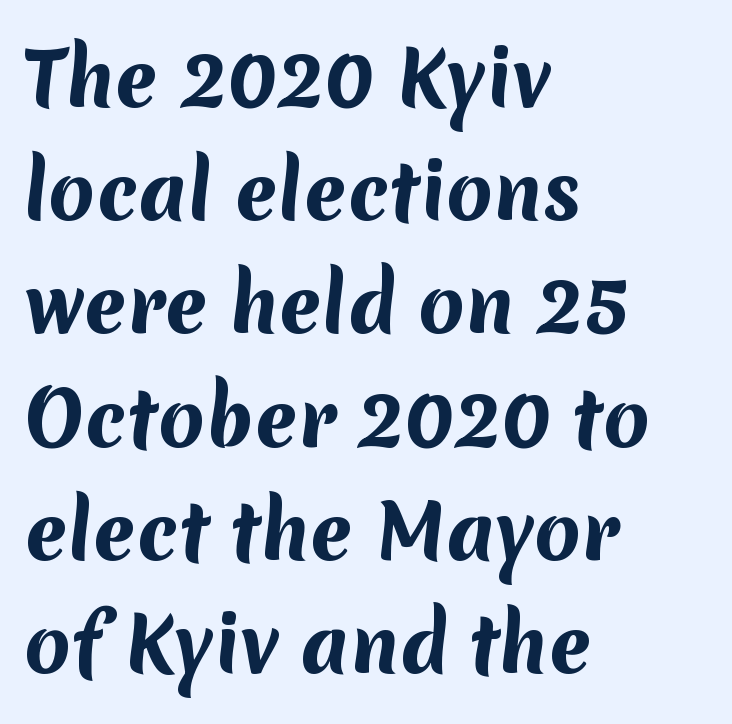
{"serif": "no", "bold": "yes", "weight": "bold", "width": "normal", "stroke_contrast": "medium", "x_height": "medium", "monospaced": "no", "underline": "no", "align": "left", "line_spacing": "normal", "line_spacing_ratio": 1.51, "letter_spacing": "normal", "letter_spacing_em": 0.0, "glyph_px": 75}
